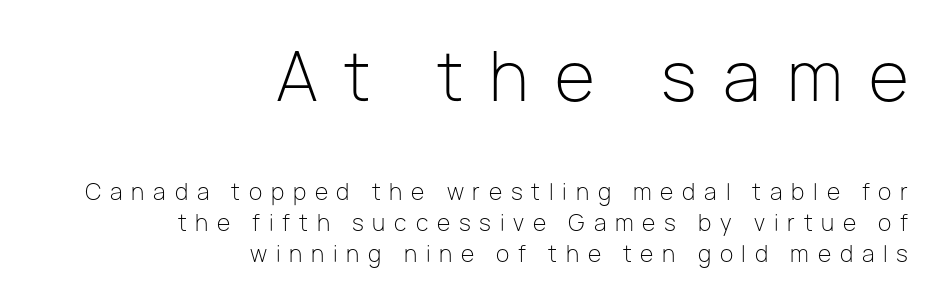
{"serif": "no", "italic": "no", "bold": "no", "weight": "light", "width": "normal", "stroke_contrast": "low", "x_height": "medium", "monospaced": "no", "underline": "no", "align": "right", "line_spacing": "normal", "line_spacing_ratio": 1.41, "letter_spacing": "wide", "letter_spacing_em": 0.4, "larger_block": "first", "size_ratio": 3.0, "glyph_px": 66}
